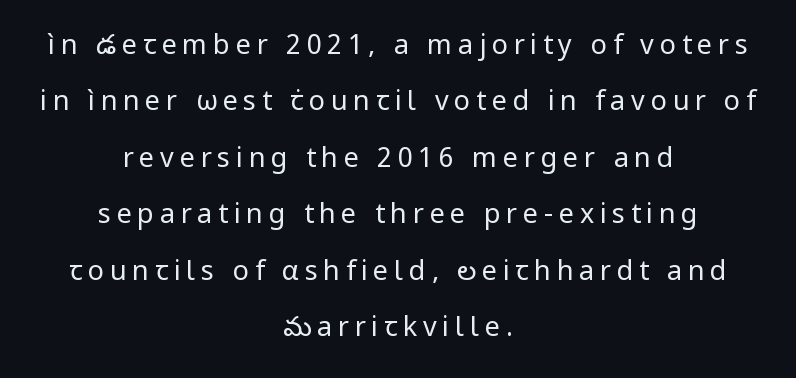
Q: Is the text bold? A: No.
Q: Is the text italic (slanted)? A: No, it is upright.
Q: Is the text underlined? A: No.
Q: How is the paragraph aligned? A: Centered.
Q: Is the spacing between letters normal or unusually wide? A: Unusually wide.
Q: Is the spacing between lines tight, normal or loose? A: Loose.
